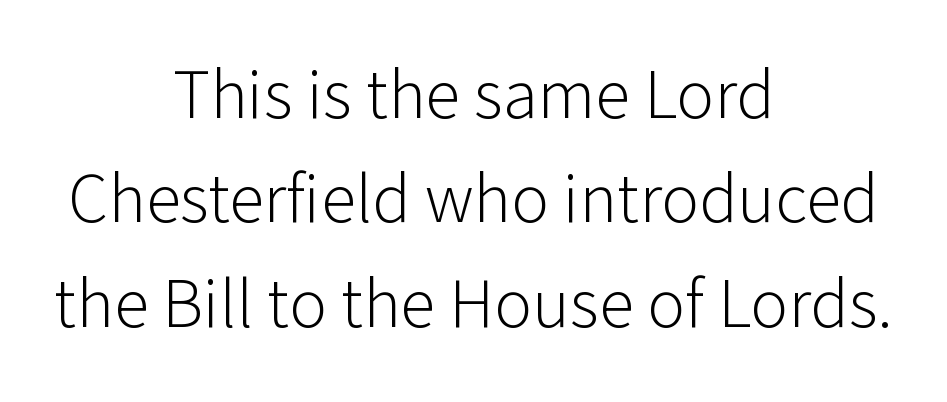
{"serif": "no", "italic": "no", "bold": "no", "weight": "light", "width": "normal", "stroke_contrast": "low", "x_height": "medium", "monospaced": "no", "underline": "no", "align": "center", "line_spacing": "normal", "line_spacing_ratio": 1.47, "letter_spacing": "normal", "letter_spacing_em": 0.0, "glyph_px": 71}
